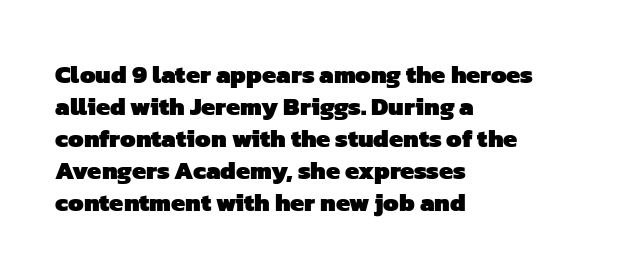
How are the letters spaced? Ordinarily, with no added tracking. Just letters on the line, the space beneath them empty. Compared with an ordinary text face, these strokes are far heavier — a full bold. All the whitespace from short lines collects on the right.
